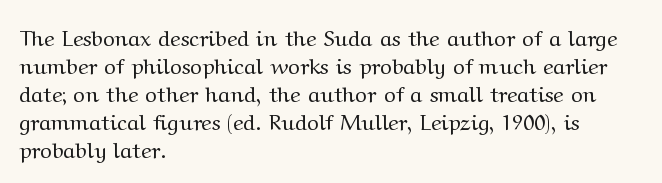
{"italic": "no", "bold": "no", "underline": "no", "align": "left", "line_spacing": "normal", "line_spacing_ratio": 1.27, "letter_spacing": "normal", "letter_spacing_em": 0.0, "glyph_px": 22}
